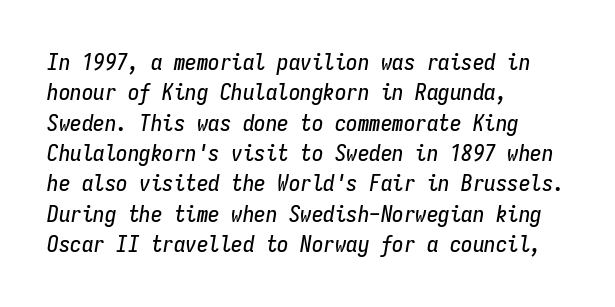
The image shows 23 px text type, italic (leaning right); set left-aligned, normal line spacing (1.32x), normal letter spacing, not underlined.
